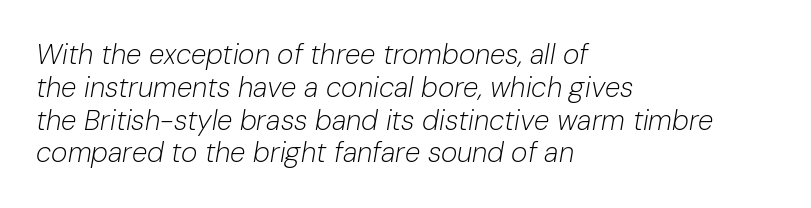
Q: Is the text bold? A: No.
Q: Is the text italic (slanted)? A: Yes, it leans right by about 10 degrees.
Q: Is the text underlined? A: No.
Q: How is the paragraph aligned? A: Left-aligned.
Q: Is the spacing between letters normal or unusually wide? A: Normal.
Q: Width (condensed, normal, or wide)? A: Normal.
Q: Stroke contrast? A: Low.
Q: x-height? A: Medium.
Q: Monospaced? A: No.
